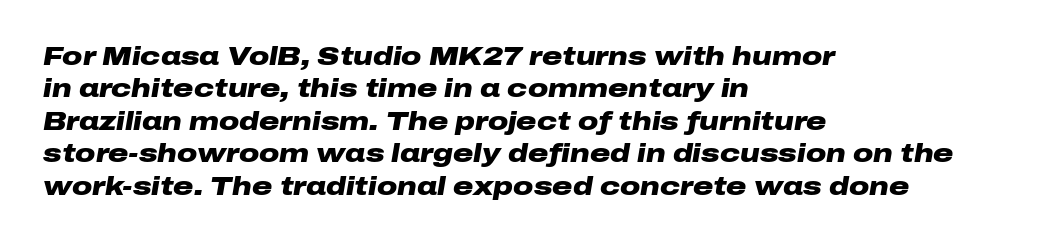
Q: Is the text bold? A: Yes.
Q: Is the text italic (slanted)? A: Yes, it leans right by about 10 degrees.
Q: Is the text underlined? A: No.
Q: How is the paragraph aligned? A: Left-aligned.
Q: Is the spacing between letters normal or unusually wide? A: Normal.
Q: Is the spacing between lines tight, normal or loose? A: Normal.
